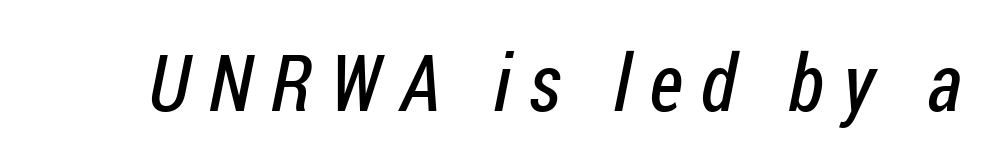
Q: Is the text bold? A: No.
Q: Is the typeface a serif or a sans-serif typeface? A: Sans-serif.
Q: Is the text underlined? A: No.
Q: Is the spacing between letters normal or unusually wide? A: Unusually wide.
Q: Width (condensed, normal, or wide)? A: Condensed.
Q: Stroke contrast? A: Low.
Q: x-height? A: Medium.
Q: Monospaced? A: No.
